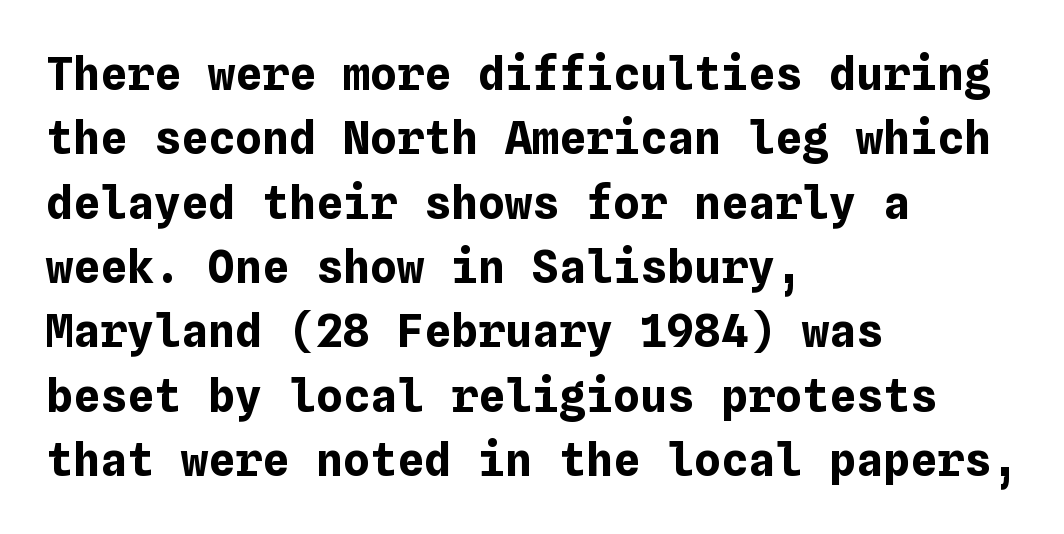
{"italic": "no", "bold": "yes", "weight": "bold", "width": "normal", "stroke_contrast": "low", "x_height": "medium", "underline": "no", "align": "left", "line_spacing": "normal", "line_spacing_ratio": 1.43, "letter_spacing": "normal", "letter_spacing_em": 0.0, "glyph_px": 45}
